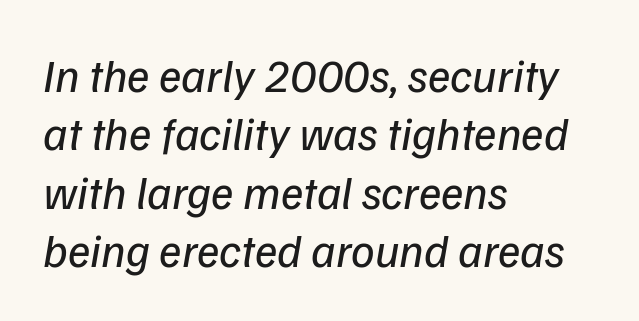
{"italic": "yes", "lean": "right", "slant_degrees": 9, "bold": "no", "weight": "regular", "width": "normal", "stroke_contrast": "low", "x_height": "medium", "monospaced": "no", "underline": "no", "align": "left", "line_spacing_ratio": 1.24, "letter_spacing": "normal", "letter_spacing_em": 0.0, "glyph_px": 47}
